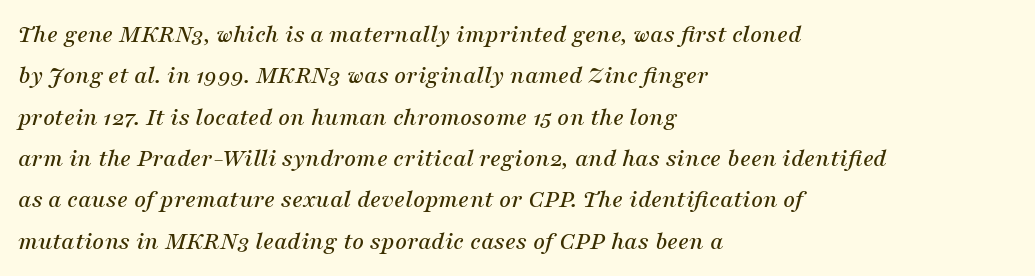
The image shows 26 px text type, italic (leaning right); set left-aligned, normal line spacing (1.59x), normal letter spacing, not underlined.
